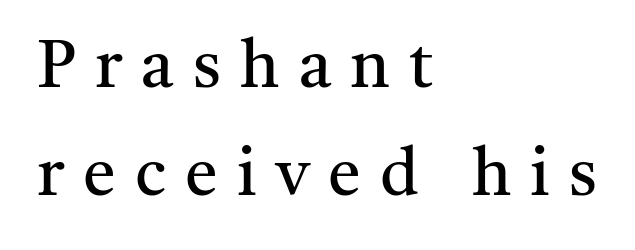
The image shows 66 px regular-weight serif type, upright; set left-aligned, normal line spacing (1.64x), unusually wide letter spacing (+0.29 em), not underlined; medium stroke contrast and a medium x-height.
